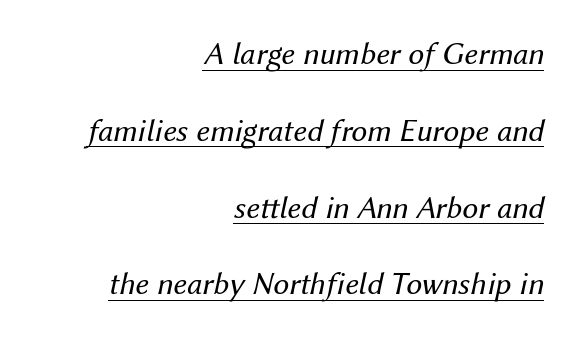
Q: Is the text bold? A: No.
Q: Is the text italic (slanted)? A: Yes, it leans right by about 12 degrees.
Q: Is the text underlined? A: Yes.
Q: How is the paragraph aligned? A: Right-aligned.
Q: Is the spacing between letters normal or unusually wide? A: Normal.
Q: Is the spacing between lines tight, normal or loose? A: Loose.
Q: Width (condensed, normal, or wide)? A: Normal.
Q: Stroke contrast? A: Medium.
Q: x-height? A: Medium.
Q: Monospaced? A: No.
